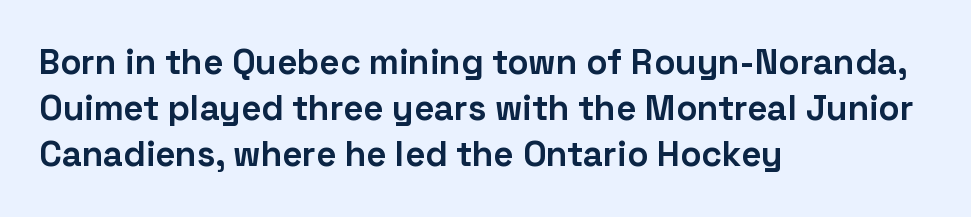
The image shows 35 px bold sans-serif type, upright; set left-aligned, normal line spacing (1.32x), normal letter spacing, not underlined; low stroke contrast and a medium x-height.
